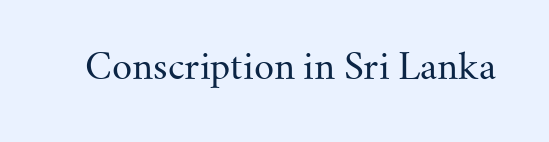
The letters stand upright; this is a roman face. Little horizontal feet cap the strokes, marking this as serif type. Beneath every word, the page is bare. This rendering leaves character spacing at its baseline value. The face looks like a standard text weight, possibly lighter. The rendering uses natural spacing where letterforms have individual widths.
